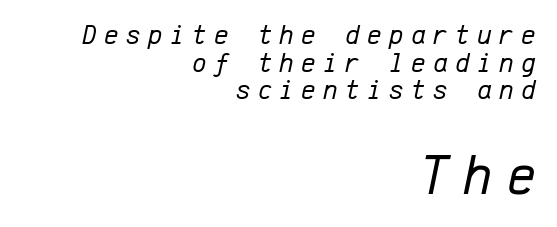
{"italic": "yes", "lean": "right", "slant_degrees": 12, "bold": "no", "weight": "regular", "width": "normal", "stroke_contrast": "low", "x_height": "medium", "monospaced": "yes", "underline": "no", "align": "right", "line_spacing": "tight", "line_spacing_ratio": 0.99, "letter_spacing": "wide", "letter_spacing_em": 0.26, "larger_block": "second", "size_ratio": 2.0, "glyph_px": 56}
